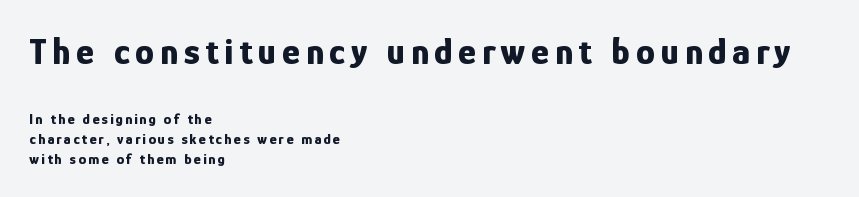
Q: Is the text bold? A: Yes.
Q: Is the text italic (slanted)? A: No, it is upright.
Q: Is the typeface a serif or a sans-serif typeface? A: Sans-serif.
Q: Is the text underlined? A: No.
Q: How is the paragraph aligned? A: Left-aligned.
Q: Is the spacing between lines tight, normal or loose? A: Normal.
Q: Which block of text is set in a larger size, the first (top) or the second (bottom)? A: The first (top) one.
Q: Width (condensed, normal, or wide)? A: Condensed.
Q: Stroke contrast? A: Low.
Q: x-height? A: Medium.
Q: Monospaced? A: No.
